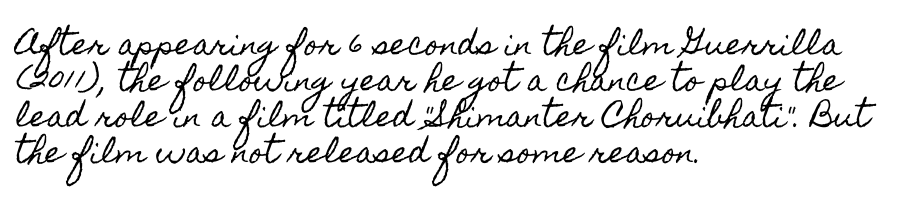
Layout note: lines flush left. A typesetter would call this zero additional tracking. Check under the words: just untouched page.
